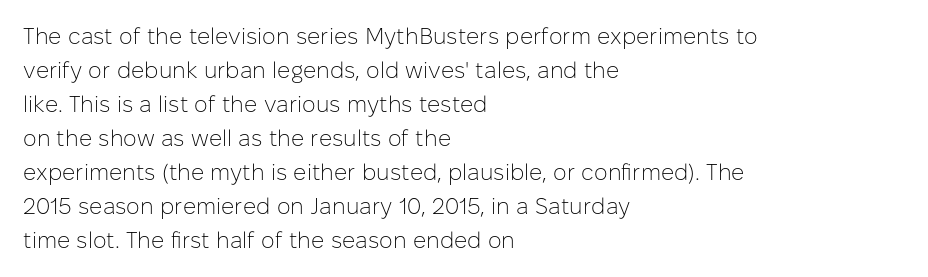
{"italic": "no", "bold": "no", "underline": "no", "align": "left", "line_spacing": "normal", "line_spacing_ratio": 1.48, "letter_spacing": "normal", "letter_spacing_em": 0.0, "glyph_px": 23}
